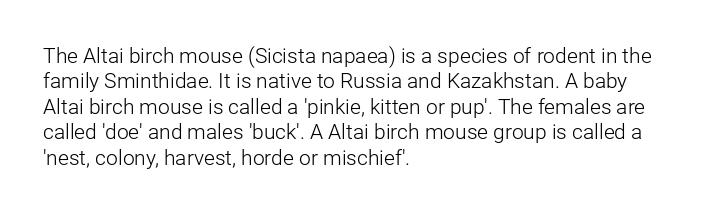
{"italic": "no", "bold": "no", "underline": "no", "align": "left", "line_spacing_ratio": 1.21, "letter_spacing": "normal", "letter_spacing_em": 0.0, "glyph_px": 21}
